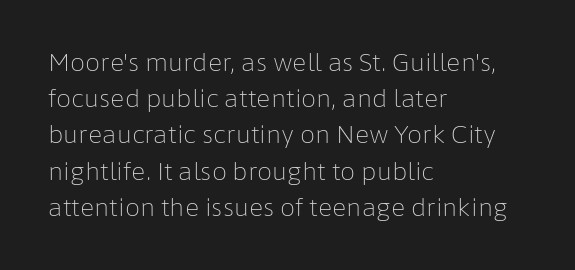
Default kerning and tracking; the words read as compact shapes. Tall strokes in this sample are plumb rather than angled. This rendering uses left alignment, leaving the right contour irregular. Students, observe: this is what conventionally led text looks like. Each stroke keeps to a modest, everyday thickness or less. Honestly, there is no underline to notice here at all.
